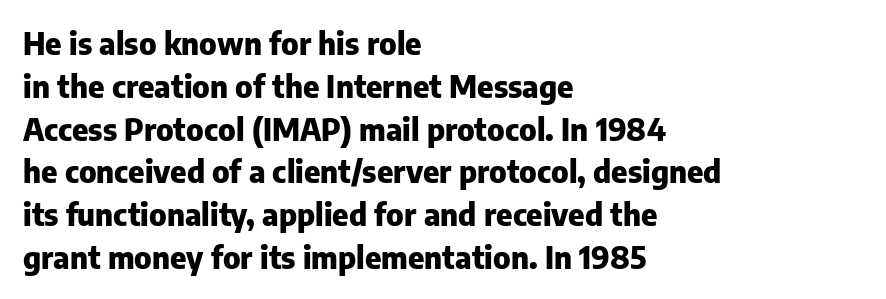
Designer's note — italics off, roman on. Here the designer chose a conventional face with non-uniform glyph widths. Stroke thickness is high; the sample reads as a true bold. Every row of glyphs begins at an identical x-position on the left. The specimen omits any rule beneath the text block's lines.
